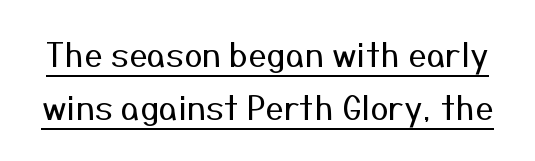
Q: Is the text bold? A: No.
Q: Is the text italic (slanted)? A: No, it is upright.
Q: Is the typeface a serif or a sans-serif typeface? A: Sans-serif.
Q: Is the text underlined? A: Yes.
Q: Is the spacing between letters normal or unusually wide? A: Normal.
Q: Is the spacing between lines tight, normal or loose? A: Normal.
Q: Width (condensed, normal, or wide)? A: Normal.
Q: Stroke contrast? A: Medium.
Q: x-height? A: Medium.
Q: Monospaced? A: No.
